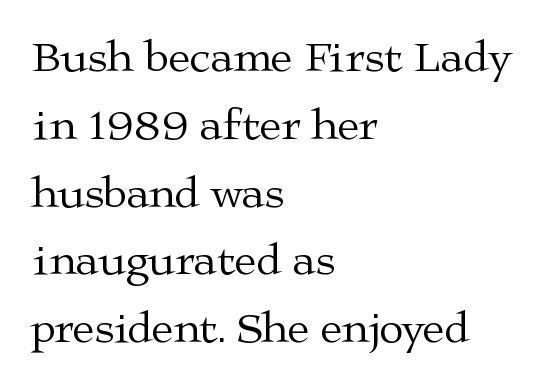
The letters advance in unequal steps, a hallmark of proportional type. Typographically, this falls in the serif category. Stroke thickness stays within the range of a standard reading face or lighter. This rendering features lettering with no underline. Teacher's note: observe the even left margin — that is flush-left alignment.
